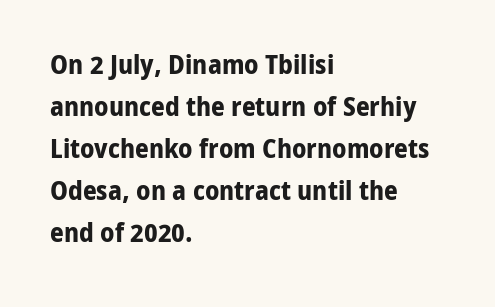
Q: Is the text bold? A: Yes.
Q: Is the text italic (slanted)? A: No, it is upright.
Q: Is the text underlined? A: No.
Q: How is the paragraph aligned? A: Left-aligned.
Q: Is the spacing between letters normal or unusually wide? A: Normal.
Q: Is the spacing between lines tight, normal or loose? A: Normal.
